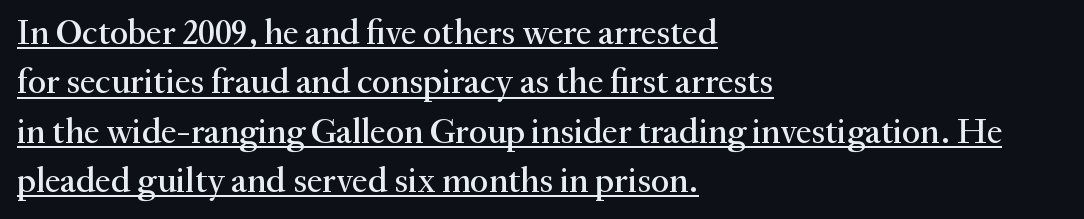
The image shows 35 px serif type, upright; set left-aligned, normal line spacing (1.41x), normal letter spacing, underlined; medium stroke contrast and a small x-height.
